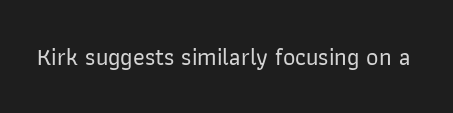
{"italic": "no", "underline": "no", "letter_spacing": "normal", "letter_spacing_em": 0.0, "glyph_px": 24}
